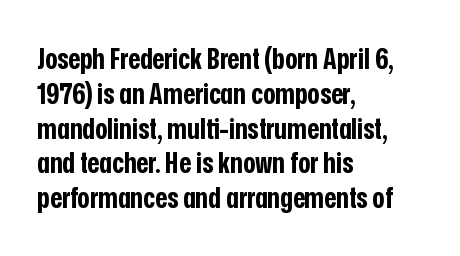
Q: Is the text bold? A: Yes.
Q: Is the text italic (slanted)? A: No, it is upright.
Q: Is the typeface a serif or a sans-serif typeface? A: Sans-serif.
Q: Is the text underlined? A: No.
Q: How is the paragraph aligned? A: Left-aligned.
Q: Is the spacing between letters normal or unusually wide? A: Normal.
Q: Width (condensed, normal, or wide)? A: Condensed.
Q: Stroke contrast? A: Low.
Q: x-height? A: Medium.
Q: Monospaced? A: No.
